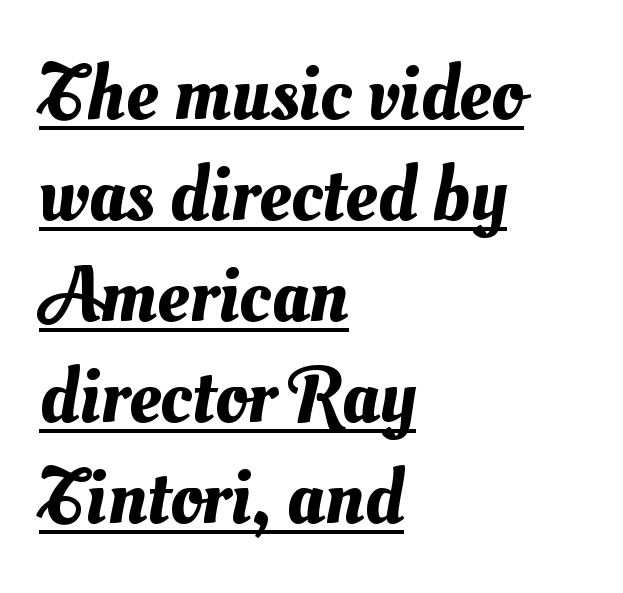
{"width": "normal", "stroke_contrast": "medium", "x_height": "small", "monospaced": "no", "underline": "yes", "align": "left", "line_spacing": "normal", "line_spacing_ratio": 1.28, "letter_spacing": "normal", "letter_spacing_em": 0.0, "glyph_px": 79}
